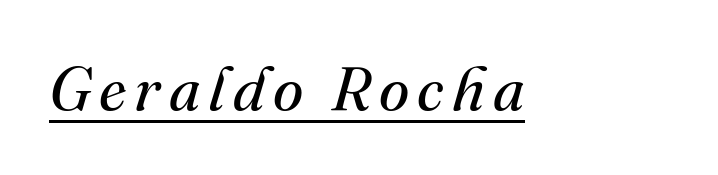
The letters advance in unequal steps, a hallmark of proportional type. Each letter's strokes conclude with small projecting serifs. Weight class: somewhere from thin through regular. A baseline rule has been typeset under these characters. An italicized treatment has been applied to the whole sample.
